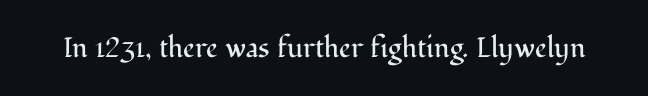
The image shows 28 px regular-weight serif type, upright; set normal letter spacing, not underlined; medium stroke contrast and a medium x-height.
